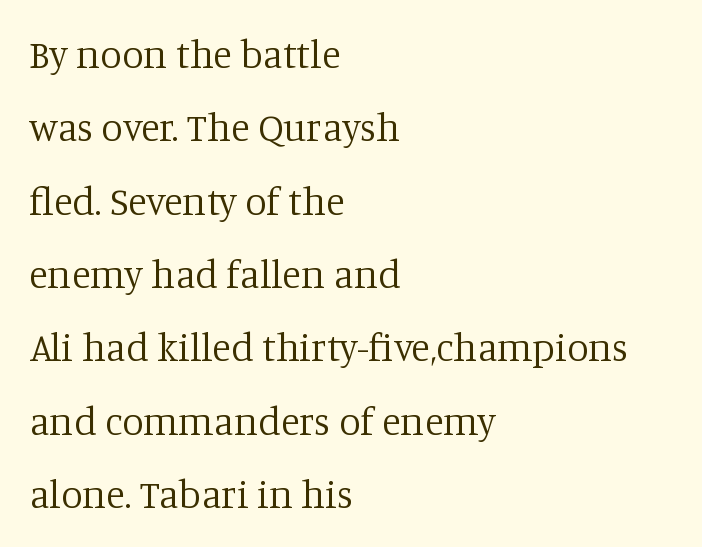
{"serif": "yes", "italic": "no", "bold": "no", "weight": "regular", "width": "normal", "stroke_contrast": "low", "x_height": "large", "monospaced": "no", "underline": "no", "align": "left", "line_spacing_ratio": 1.88, "letter_spacing": "normal", "letter_spacing_em": 0.0, "glyph_px": 39}
